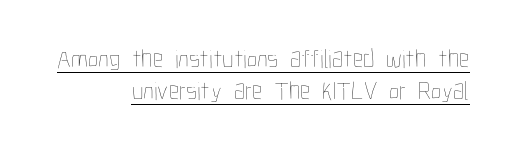
Q: Is the text bold? A: No.
Q: Is the text italic (slanted)? A: No, it is upright.
Q: Is the text underlined? A: Yes.
Q: How is the paragraph aligned? A: Right-aligned.
Q: Is the spacing between letters normal or unusually wide? A: Normal.
